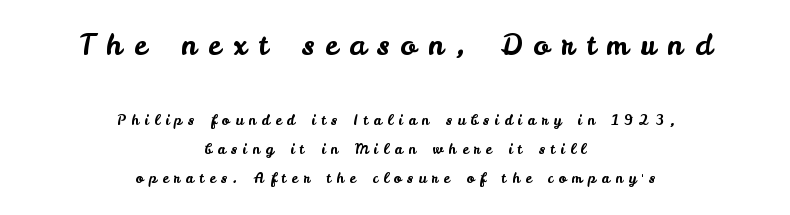
Summary of vertical rhythm: relaxed, with wide interline spacing. Beneath every word, the page is bare. Top chunk: large. Bottom chunk: small. A student would call this center alignment; a typographer would say set centered. Between one letter and the next there's a generous, obvious gap. Font category for this specimen: sans-serif.
